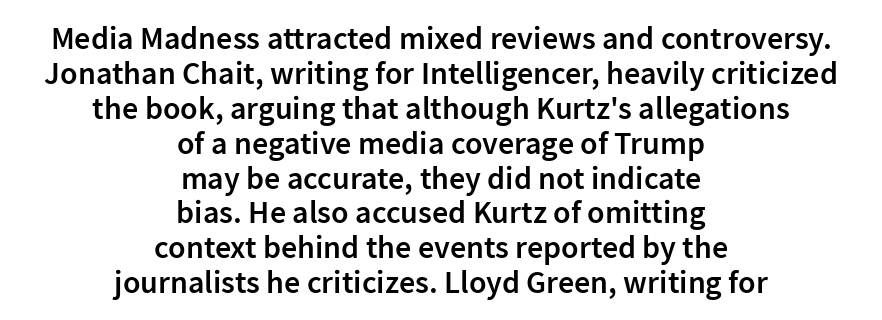
Q: Is the text bold? A: Semi-bold.
Q: Is the text italic (slanted)? A: No, it is upright.
Q: Is the typeface a serif or a sans-serif typeface? A: Sans-serif.
Q: Is the text underlined? A: No.
Q: How is the paragraph aligned? A: Centered.
Q: Is the spacing between letters normal or unusually wide? A: Normal.
Q: Is the spacing between lines tight, normal or loose? A: Tight.
Q: Width (condensed, normal, or wide)? A: Normal.
Q: Stroke contrast? A: Low.
Q: x-height? A: Medium.
Q: Monospaced? A: No.
